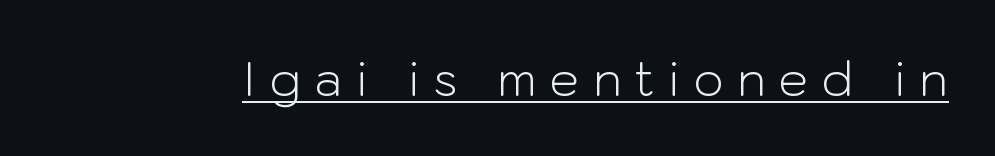
The image shows 47 px light sans-serif type, upright; set unusually wide letter spacing (+0.29 em), underlined; low stroke contrast and a medium x-height.
